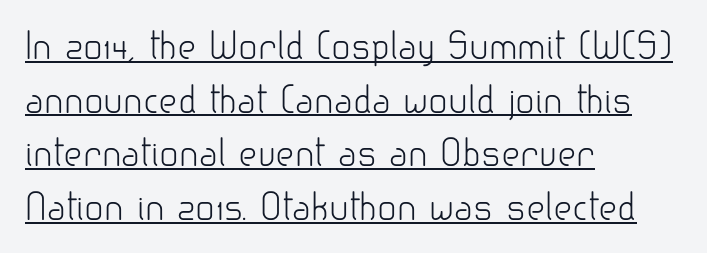
The image shows 36 px light sans-serif type, upright; set left-aligned, normal line spacing (1.49x), normal letter spacing, underlined; low stroke contrast and a small x-height.
